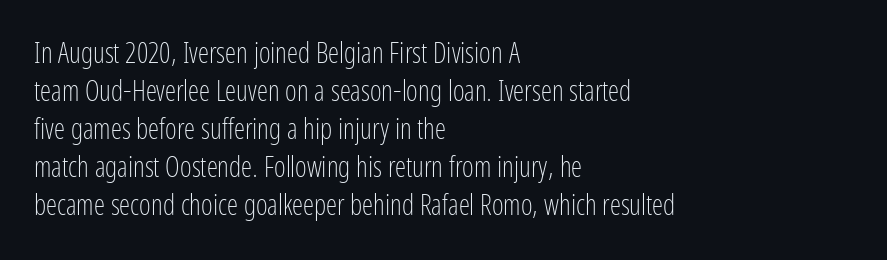
{"serif": "no", "italic": "no", "bold": "no", "weight": "light", "width": "condensed", "stroke_contrast": "low", "x_height": "medium", "monospaced": "no", "underline": "no", "align": "left", "line_spacing": "normal", "line_spacing_ratio": 1.36, "letter_spacing": "normal", "letter_spacing_em": 0.0, "glyph_px": 28}
